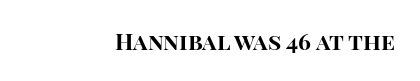
Q: Is the text bold? A: Yes.
Q: Is the text italic (slanted)? A: No, it is upright.
Q: Is the text underlined? A: No.
Q: Is the spacing between letters normal or unusually wide? A: Normal.
